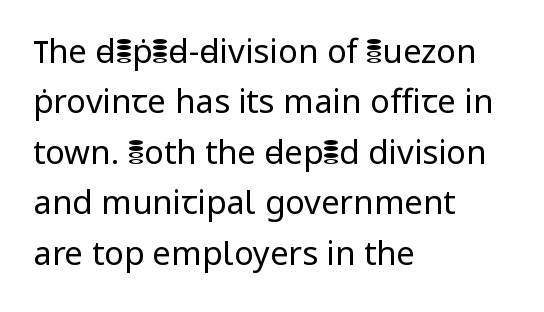
Q: Is the text bold? A: No.
Q: Is the text italic (slanted)? A: No, it is upright.
Q: Is the typeface a serif or a sans-serif typeface? A: Sans-serif.
Q: Is the text underlined? A: No.
Q: How is the paragraph aligned? A: Left-aligned.
Q: Is the spacing between letters normal or unusually wide? A: Normal.
Q: Is the spacing between lines tight, normal or loose? A: Normal.
Q: Width (condensed, normal, or wide)? A: Normal.
Q: Stroke contrast? A: Low.
Q: x-height? A: Medium.
Q: Monospaced? A: No.
